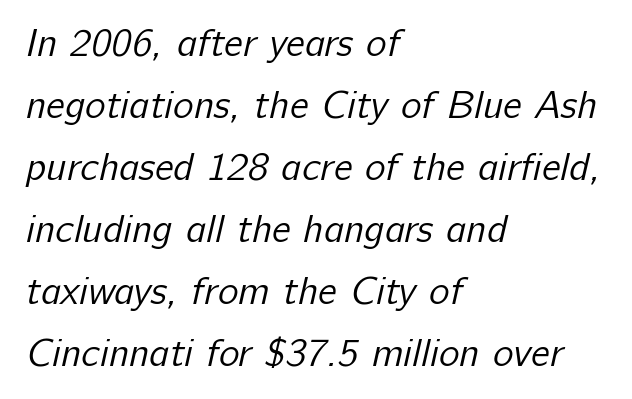
The image shows 39 px regular-weight sans-serif type; set left-aligned, normal line spacing (1.59x), normal letter spacing, not underlined; low stroke contrast and a medium x-height.
